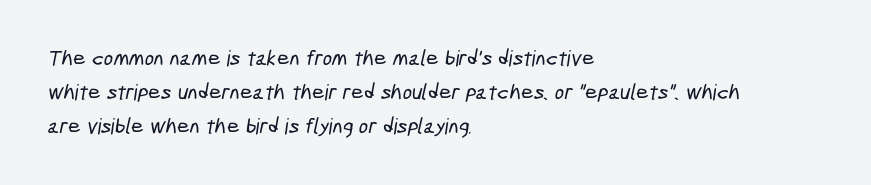
The lines in this sample share a left origin and differ only in where they stop. Each word holds together tightly as a unit, with standard inter-letter gaps. Evenly set lines give the paragraph a standard silhouette. Clear beneath every line of the passage.
